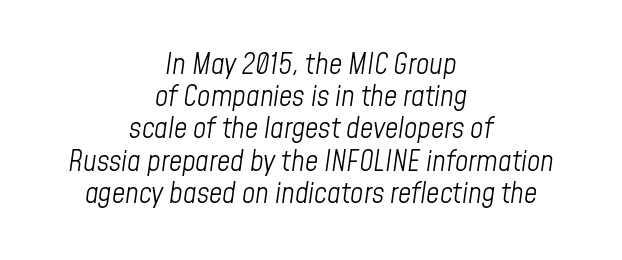
{"italic": "yes", "lean": "right", "slant_degrees": 8, "bold": "no", "weight": "light", "width": "condensed", "stroke_contrast": "low", "x_height": "medium", "monospaced": "no", "underline": "no", "align": "center", "line_spacing": "tight", "line_spacing_ratio": 1.11, "letter_spacing": "normal", "letter_spacing_em": 0.0, "glyph_px": 29}
